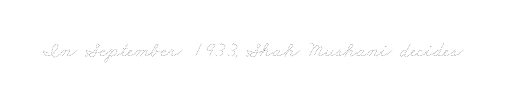
Students, note that the glyphs here touch the page at normal intervals. The typesetting does not lean heavy: it is not bold. Descender tails drop into unmarked territory.
